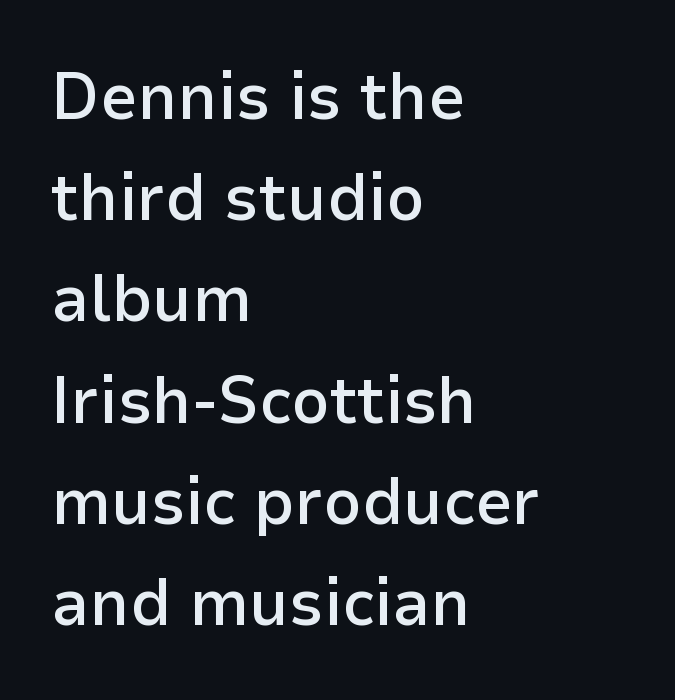
{"serif": "no", "italic": "no", "bold": "semi", "weight": "semibold", "width": "normal", "stroke_contrast": "low", "x_height": "medium", "monospaced": "no", "underline": "no", "align": "left", "line_spacing": "normal", "line_spacing_ratio": 1.51, "letter_spacing": "normal", "letter_spacing_em": 0.0, "glyph_px": 67}
